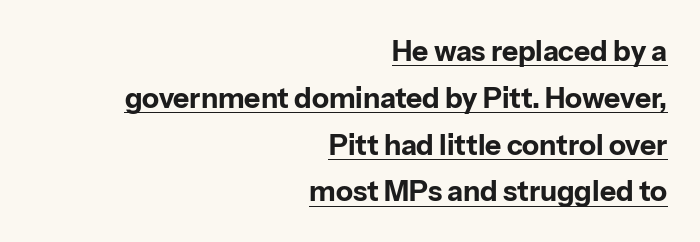
Regarding serifs, this sample does without them. Is there any slant? The stems are plumb. The tracking reads as untouched default to a designer's eye. Compared with typical paragraphs, the rows here are spaced about the same. Typeset ragged left — the right edge is the straight one. A baseline rule has been typeset under these characters.
